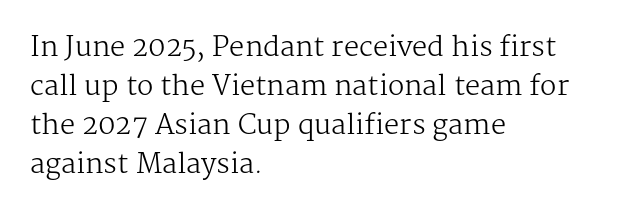
Q: Is the text bold? A: No.
Q: Is the text italic (slanted)? A: No, it is upright.
Q: Is the text underlined? A: No.
Q: How is the paragraph aligned? A: Left-aligned.
Q: Is the spacing between letters normal or unusually wide? A: Normal.
Q: Is the spacing between lines tight, normal or loose? A: Normal.
